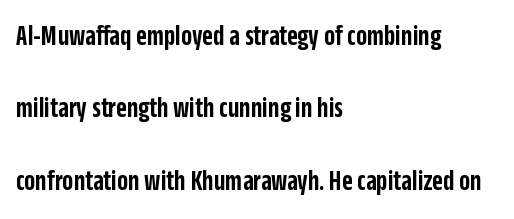
{"serif": "no", "italic": "no", "bold": "semi", "weight": "semibold", "width": "condensed", "stroke_contrast": "low", "x_height": "large", "monospaced": "no", "underline": "no", "align": "left", "line_spacing": "loose", "line_spacing_ratio": 2.5, "letter_spacing": "normal", "letter_spacing_em": 0.0, "glyph_px": 29}
